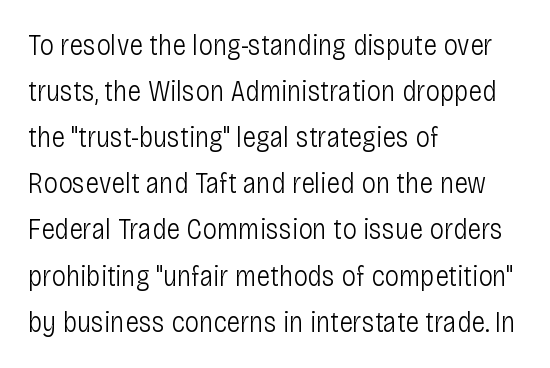
{"serif": "no", "italic": "no", "bold": "no", "weight": "light", "width": "condensed", "stroke_contrast": "low", "x_height": "large", "monospaced": "no", "underline": "no", "align": "left", "line_spacing": "normal", "line_spacing_ratio": 1.59, "letter_spacing": "normal", "letter_spacing_em": 0.0, "glyph_px": 29}
